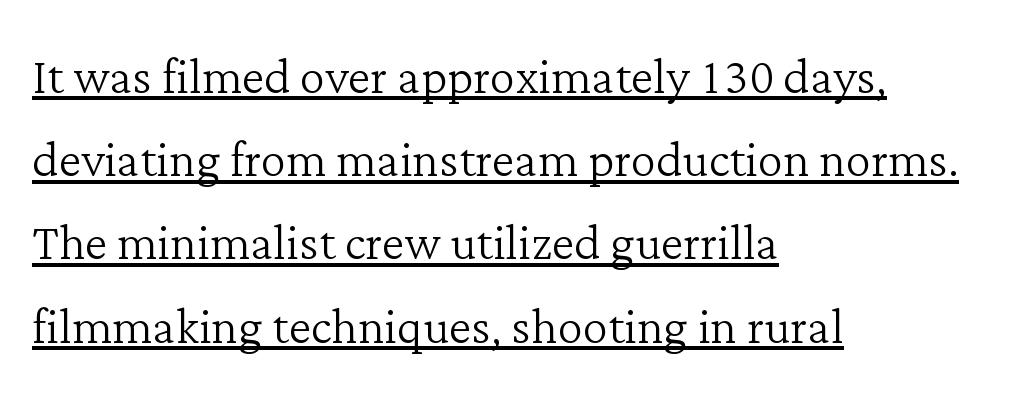
{"serif": "yes", "italic": "no", "bold": "no", "weight": "light", "width": "normal", "stroke_contrast": "low", "x_height": "medium", "monospaced": "no", "underline": "yes", "align": "left", "line_spacing": "normal", "line_spacing_ratio": 1.3, "letter_spacing": "normal", "letter_spacing_em": 0.0, "glyph_px": 64}
